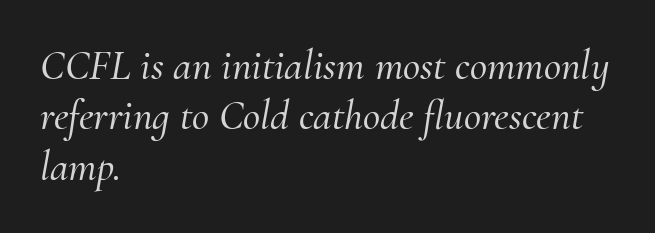
The image shows 42 px serif type, italic (leaning right); set left-aligned, line spacing 1.2x, normal letter spacing, not underlined; medium stroke contrast and a small x-height.
